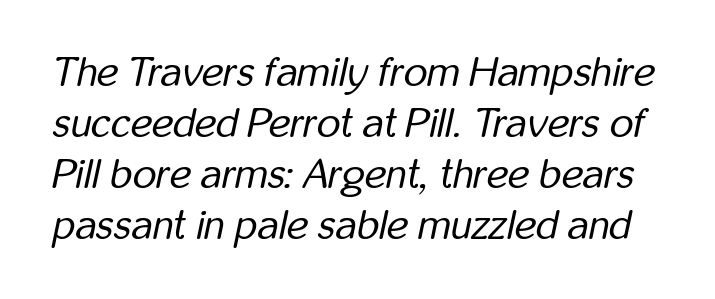
The image shows 41 px regular-weight, condensed type, italic (leaning right); set line spacing 1.24x, normal letter spacing, not underlined; low stroke contrast and a medium x-height.
